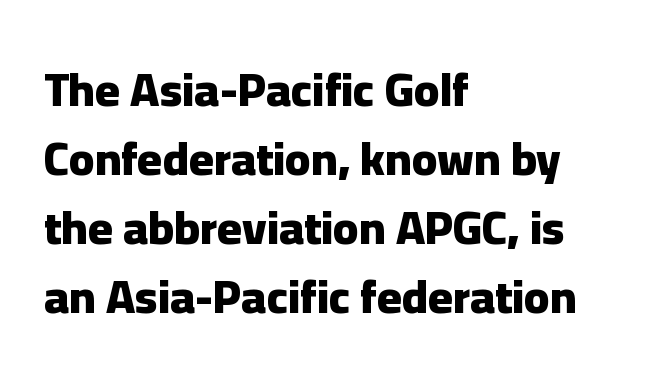
{"serif": "no", "italic": "no", "bold": "yes", "weight": "heavy", "width": "normal", "stroke_contrast": "low", "x_height": "medium", "monospaced": "no", "underline": "no", "align": "left", "line_spacing": "normal", "line_spacing_ratio": 1.47, "letter_spacing": "normal", "letter_spacing_em": 0.0, "glyph_px": 47}
